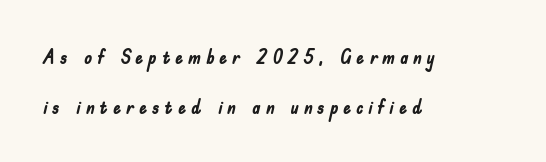
Each word looks stretched out because of the extra space between its letters. One-word summary of the alignment: left. The face used here has the dense, thick strokes of a bold. The baseline area is clear. The leading is generous, giving the passage an open texture.
